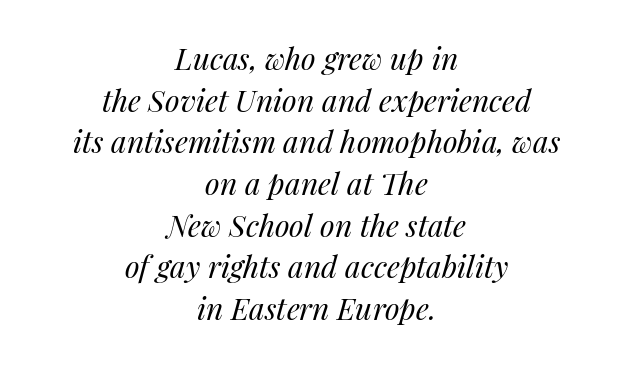
The image shows 30 px regular-weight type, italic (leaning right); set centered, normal line spacing (1.39x), normal letter spacing, not underlined; medium stroke contrast and a medium x-height.
